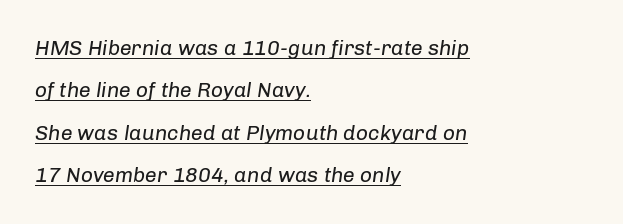
The image shows 21 px text type, italic (leaning right); set left-aligned, loose line spacing (2.02x), normal letter spacing, underlined.
